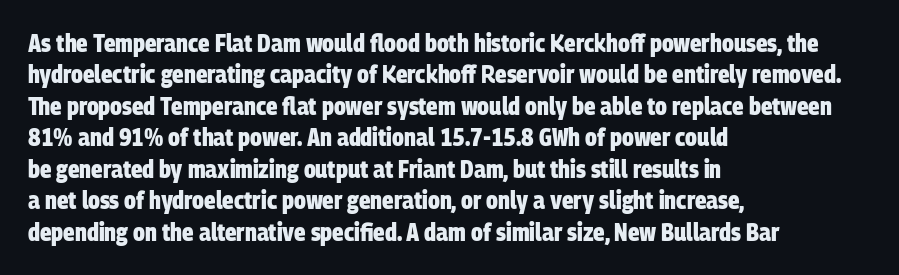
Q: Is the text bold? A: Yes.
Q: Is the text underlined? A: No.
Q: How is the paragraph aligned? A: Left-aligned.
Q: Is the spacing between letters normal or unusually wide? A: Normal.
Q: Is the spacing between lines tight, normal or loose? A: Normal.
